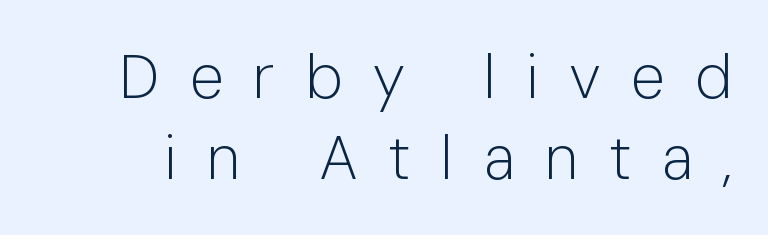
The image shows 62 px light sans-serif type, upright; set normal line spacing (1.3x), unusually wide letter spacing (+0.49 em), not underlined; low stroke contrast and a medium x-height.
